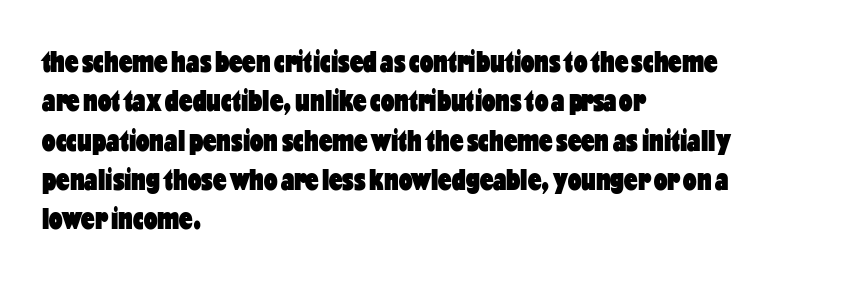
{"serif": "no", "italic": "no", "bold": "yes", "weight": "heavy", "width": "condensed", "stroke_contrast": "low", "x_height": "medium", "monospaced": "no", "underline": "no", "align": "left", "line_spacing": "normal", "line_spacing_ratio": 1.31, "letter_spacing": "normal", "letter_spacing_em": 0.0, "glyph_px": 30}
